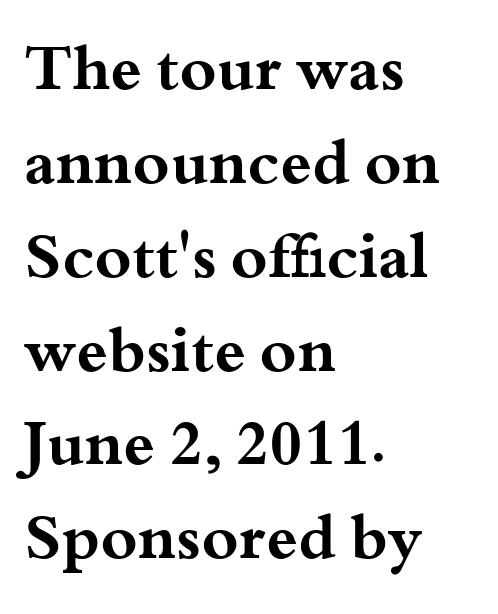
The image shows 63 px bold, wide serif type, upright; set left-aligned, normal line spacing (1.49x), normal letter spacing, not underlined; medium stroke contrast and a small x-height.
